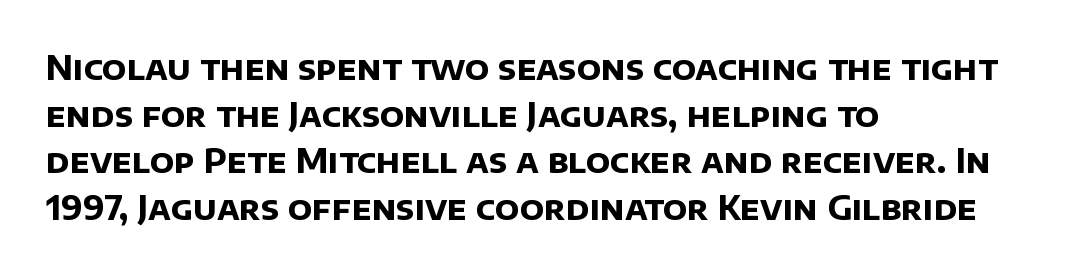
The image shows 33 px bold sans-serif type; set left-aligned, normal line spacing (1.41x), normal letter spacing, not underlined; low stroke contrast and a large x-height.
